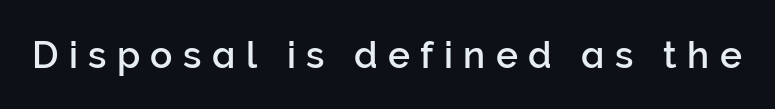
How are the letters spaced? Widely, with obvious added tracking. This rendering employs a face without finishing strokes, i.e., a sans-serif. Does the lettering tilt? It doesn't — this is upright. Looks like regular typesetting: each glyph gets only the width it needs. Descenders are the only things crossing below the line.
